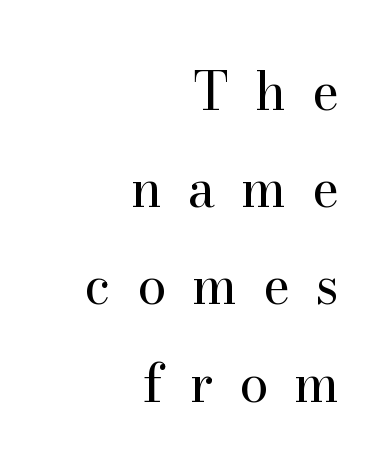
The image shows 52 px regular-weight serif type, upright; set right-aligned, line spacing 1.87x, unusually wide letter spacing (+0.5 em), not underlined; high stroke contrast and a small x-height.
